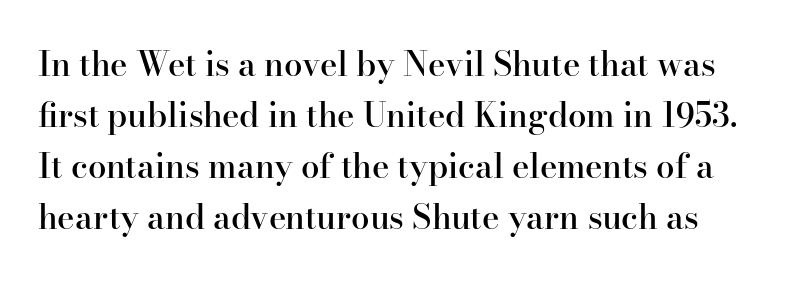
Q: Is the text bold? A: Semi-bold.
Q: Is the text italic (slanted)? A: No, it is upright.
Q: Is the typeface a serif or a sans-serif typeface? A: Serif.
Q: Is the text underlined? A: No.
Q: Is the spacing between letters normal or unusually wide? A: Normal.
Q: Is the spacing between lines tight, normal or loose? A: Normal.
Q: Width (condensed, normal, or wide)? A: Normal.
Q: Stroke contrast? A: High.
Q: x-height? A: Small.
Q: Monospaced? A: No.
